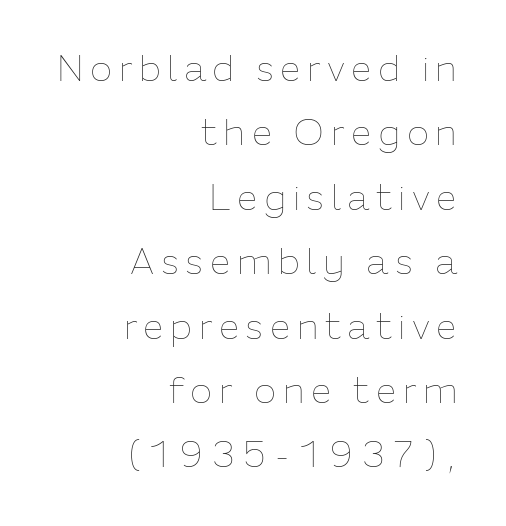
The zone under the glyphs is completely vacant. The letters advance in unequal steps, a hallmark of proportional type. Short and long lines alike share a common ending point at right. Weight: in the light-to-regular range. The axis of the letterforms is exactly vertical.
